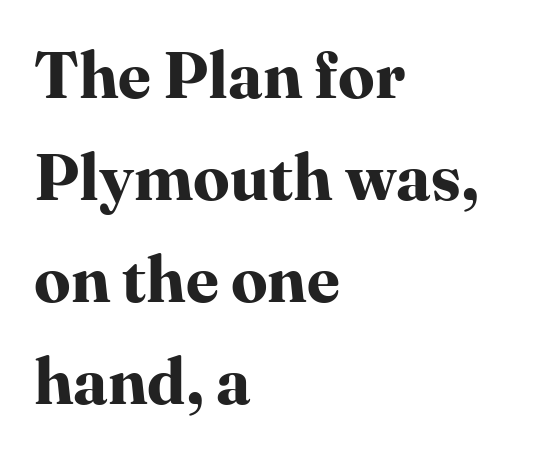
The image shows 65 px bold serif type, upright; set left-aligned, normal line spacing (1.57x), normal letter spacing, not underlined; high stroke contrast and a medium x-height.
